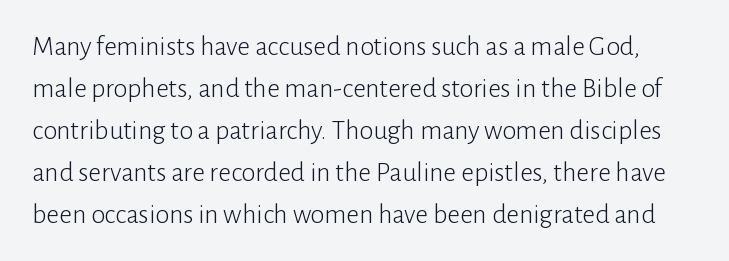
In terms of letterspacing, this is plain default setting. Font category for this specimen: sans-serif. The passage shown is typed in a proportional face where columns would drift. Think standard paragraph weight, or any step lighter than that. Is there much room between lines? A standard amount, neither cramped nor airy.
